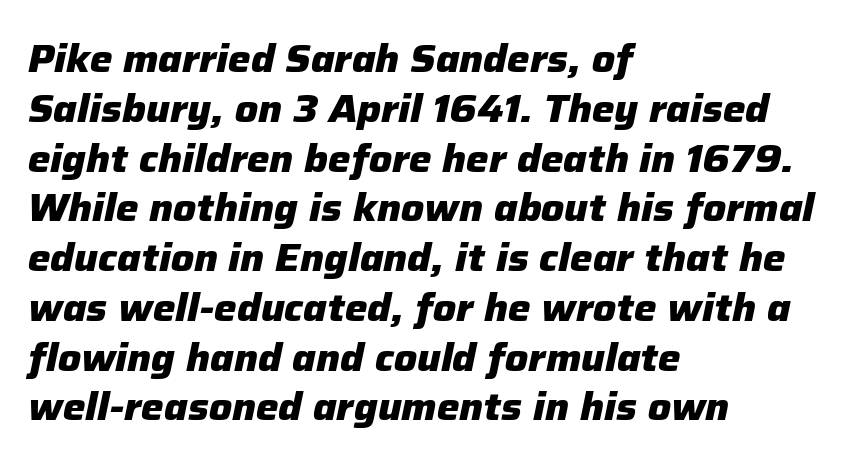
Bare-footed words on every line. Here the designer chose a conventional face with non-uniform glyph widths. Left-aligned paragraph, ragged on the right. The gaps between neighbouring characters are ordinary and unremarkable. A typesetter would call this leading conventional body-copy spacing.
